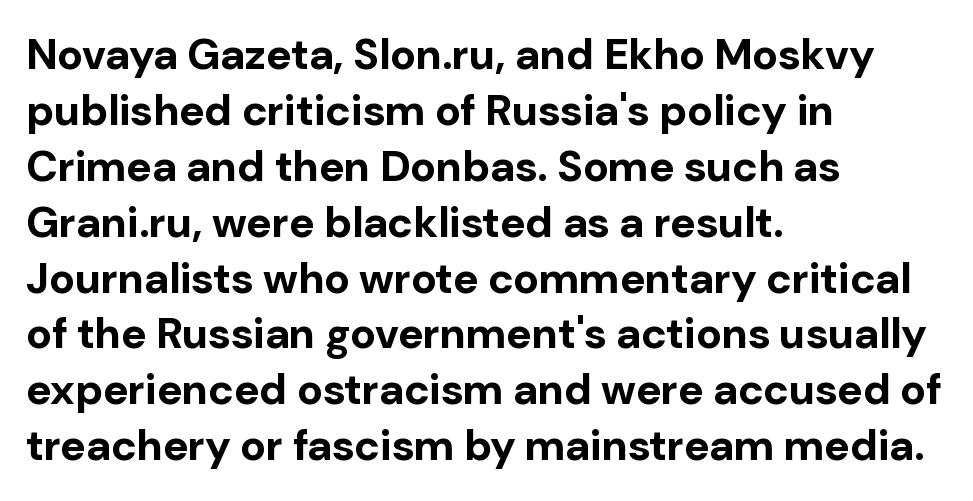
{"serif": "no", "italic": "no", "bold": "yes", "weight": "bold", "width": "normal", "stroke_contrast": "low", "x_height": "medium", "monospaced": "no", "underline": "no", "align": "left", "line_spacing": "normal", "line_spacing_ratio": 1.3, "letter_spacing": "normal", "letter_spacing_em": 0.0, "glyph_px": 43}
